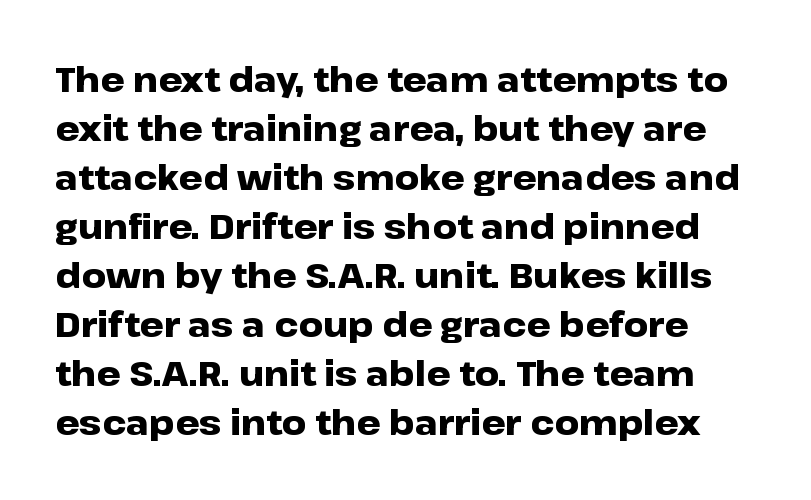
The specimen omits any rule beneath the text block's lines. Is the letter spacing exaggerated? No — it looks like the ordinary default. Heavy-handed strokes throughout: this text is bold. A roman cut, with each character standing at attention.
